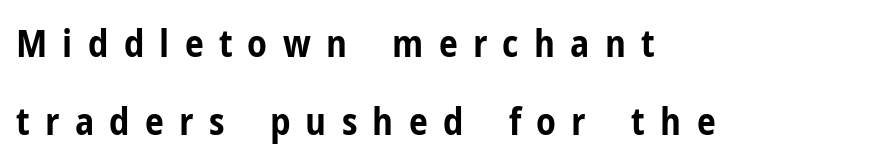
{"serif": "no", "italic": "no", "bold": "yes", "weight": "bold", "width": "condensed", "stroke_contrast": "low", "x_height": "medium", "monospaced": "no", "underline": "no", "align": "left", "line_spacing": "loose", "line_spacing_ratio": 2.05, "letter_spacing": "wide", "letter_spacing_em": 0.4, "glyph_px": 38}
